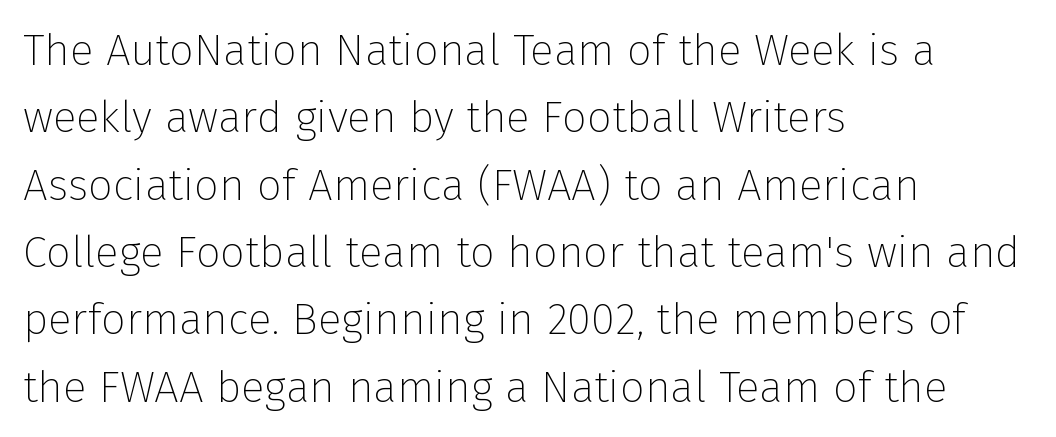
Q: Is the text bold? A: No.
Q: Is the text italic (slanted)? A: No, it is upright.
Q: Is the typeface a serif or a sans-serif typeface? A: Sans-serif.
Q: Is the text underlined? A: No.
Q: How is the paragraph aligned? A: Left-aligned.
Q: Is the spacing between letters normal or unusually wide? A: Normal.
Q: Is the spacing between lines tight, normal or loose? A: Normal.
Q: Width (condensed, normal, or wide)? A: Normal.
Q: Stroke contrast? A: Low.
Q: x-height? A: Medium.
Q: Monospaced? A: No.
